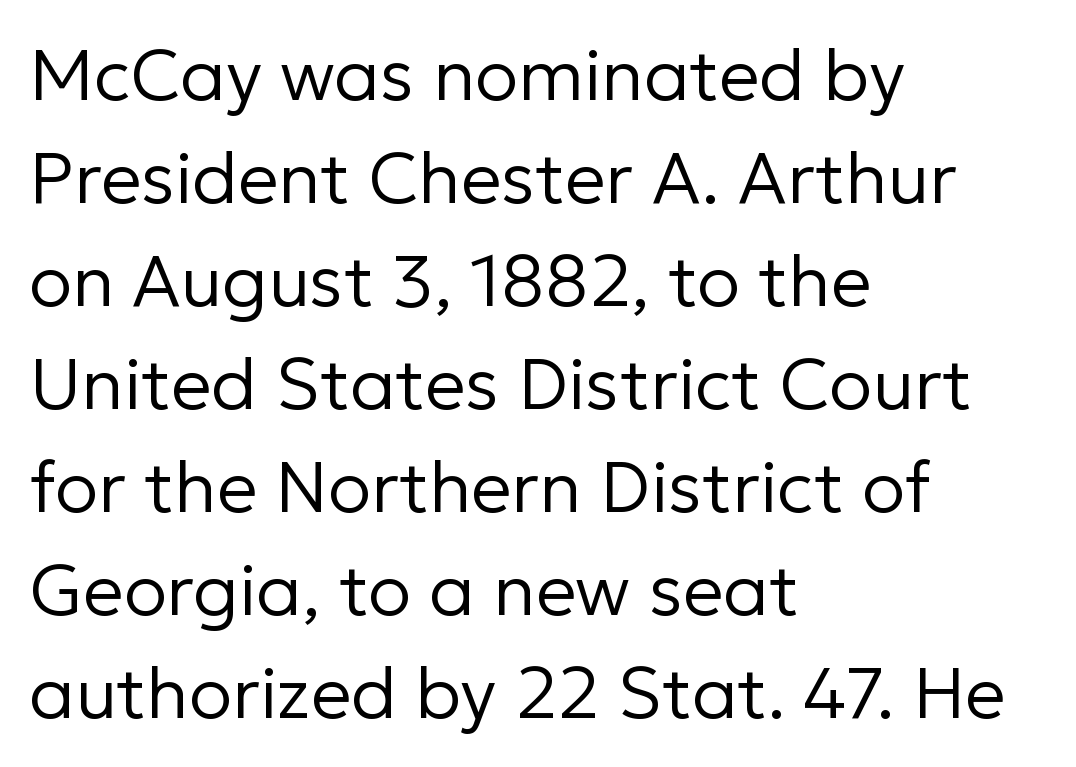
The face used here is proportionally spaced, like ordinary book or web type. The font's upright variant was chosen for this text. Left-aligned paragraph, ragged on the right. This block has exactly the height ordinary leading produces. Words float on clear page, feet unadorned.
